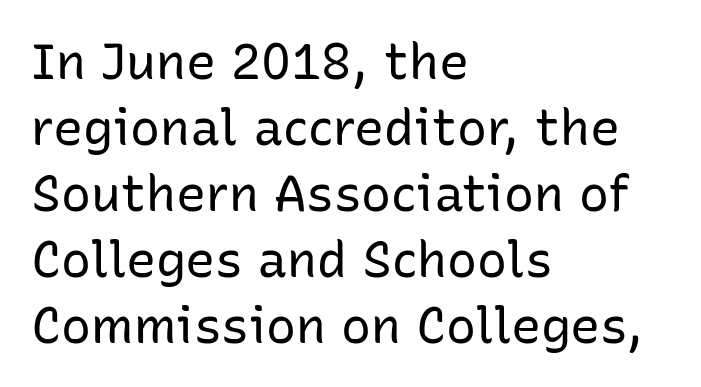
The image shows 50 px regular-weight sans-serif type, upright; set left-aligned, normal line spacing (1.32x), normal letter spacing, not underlined; low stroke contrast and a medium x-height.
